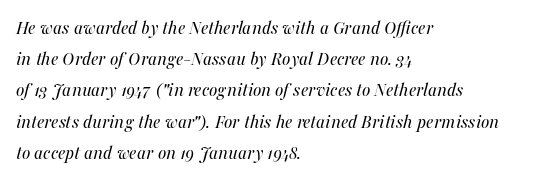
Q: Is the text bold? A: No.
Q: Is the text italic (slanted)? A: Yes, it leans right by about 16 degrees.
Q: Is the text underlined? A: No.
Q: How is the paragraph aligned? A: Left-aligned.
Q: Is the spacing between letters normal or unusually wide? A: Normal.
Q: Is the spacing between lines tight, normal or loose? A: Normal.
